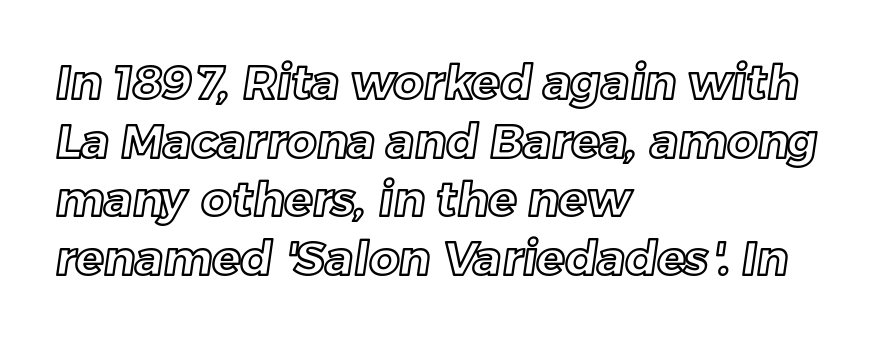
Every row of glyphs begins at an identical x-position on the left. No extra tracking has been applied to these lines. Spacing verdict: proportional, widths tailored to each character. The glyphs are unaccompanied by any horizontal stroke below them.
